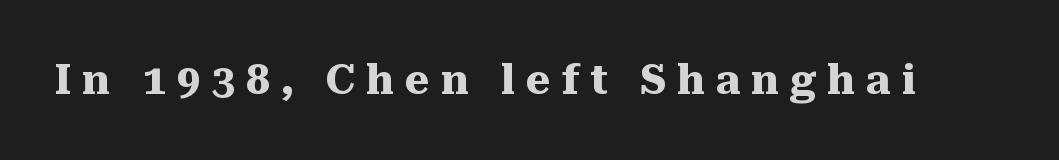
Every character sits straight up, as roman type does. This sample uses a serif face. Honestly, the letter spacing is so wide it's the main thing you notice. Think of a printed novel: that variable character pitch is what you see here.
